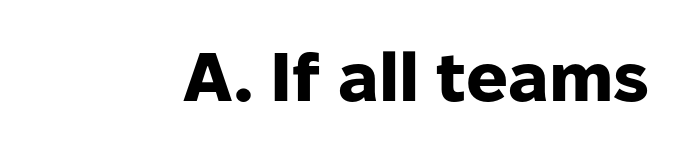
{"serif": "no", "italic": "no", "bold": "yes", "weight": "heavy", "width": "normal", "stroke_contrast": "low", "x_height": "medium", "monospaced": "no", "underline": "no", "letter_spacing": "normal", "letter_spacing_em": 0.0, "glyph_px": 69}
